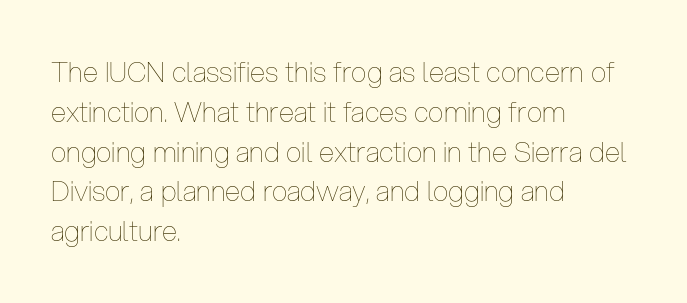
The image shows 28 px thin, condensed type, upright; set left-aligned, normal line spacing (1.42x), normal letter spacing, not underlined; low stroke contrast and a medium x-height.
